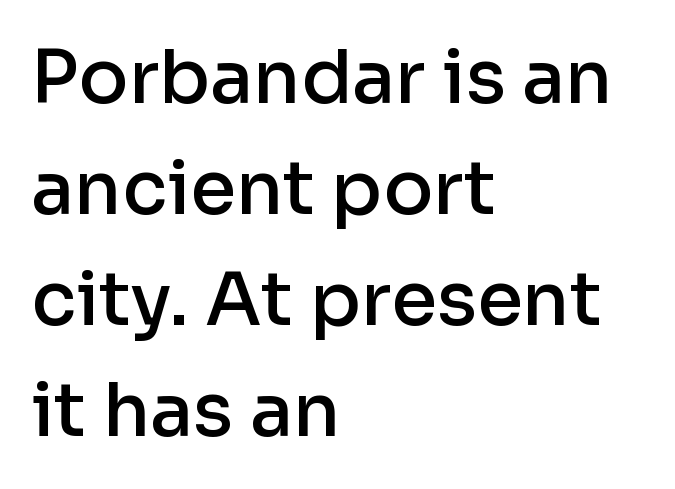
Successive baselines arrive at the customary interval. No italicization has been applied; the sample stays upright. Caption: standard tracking, unaltered. Unlike a traditional serif, this face leaves its strokes unadorned. You could not count columns in this text — the font is proportionally spaced. Descender tails drop into unmarked territory.
